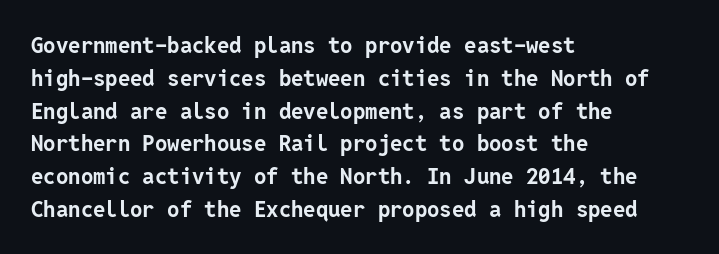
Nobody touched the tracking dial on this one. Alignment: flush left. Tall strokes in this sample are plumb rather than angled. Weight: bold.
